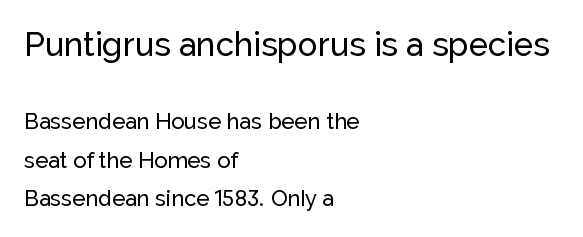
Does the type have serifs? No, each stem ends abruptly. Top chunk: large. Bottom chunk: small. Is the block centered? No — it sits flush against the left margin. Is this a fixed-width face? No — the glyphs have proportional, varying widths. It's the straight-up-and-down kind of type. Check under the words: just untouched page.
